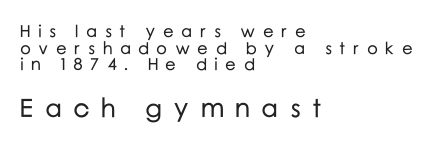
Q: Is the text italic (slanted)? A: No, it is upright.
Q: Is the text underlined? A: No.
Q: How is the paragraph aligned? A: Left-aligned.
Q: Is the spacing between letters normal or unusually wide? A: Unusually wide.
Q: Is the spacing between lines tight, normal or loose? A: Tight.
Q: Which block of text is set in a larger size, the first (top) or the second (bottom)? A: The second (bottom) one.
